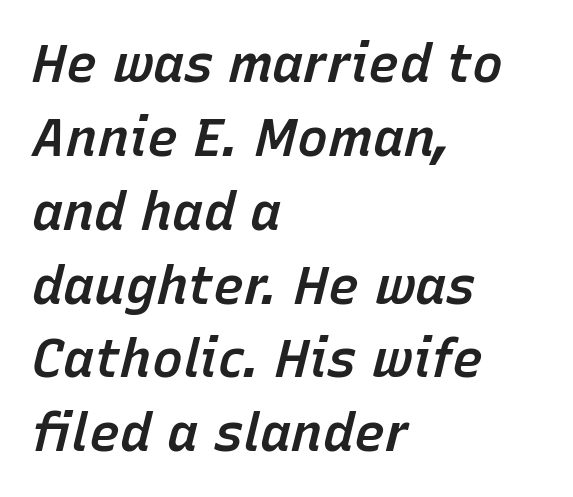
Q: Is the text bold? A: Semi-bold.
Q: Is the text italic (slanted)? A: Yes, it leans right by about 15 degrees.
Q: Is the text underlined? A: No.
Q: How is the paragraph aligned? A: Left-aligned.
Q: Is the spacing between letters normal or unusually wide? A: Normal.
Q: Is the spacing between lines tight, normal or loose? A: Normal.
Q: Width (condensed, normal, or wide)? A: Normal.
Q: Stroke contrast? A: Low.
Q: x-height? A: Medium.
Q: Monospaced? A: No.
